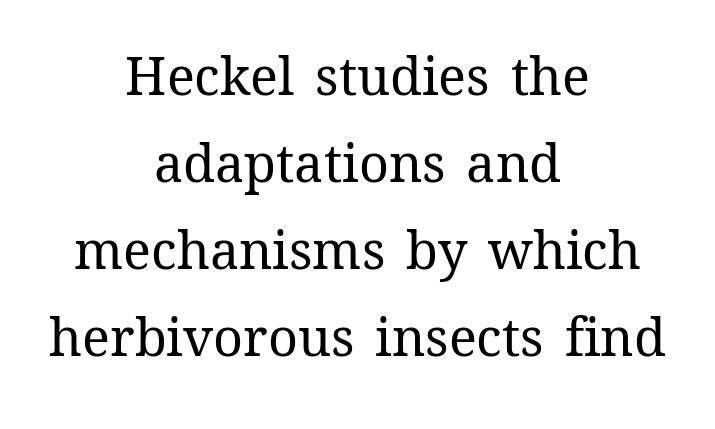
{"italic": "no", "bold": "no", "weight": "regular", "width": "normal", "stroke_contrast": "medium", "x_height": "medium", "monospaced": "no", "underline": "no", "align": "center", "line_spacing": "normal", "line_spacing_ratio": 1.67, "letter_spacing": "normal", "letter_spacing_em": 0.0, "glyph_px": 52}
